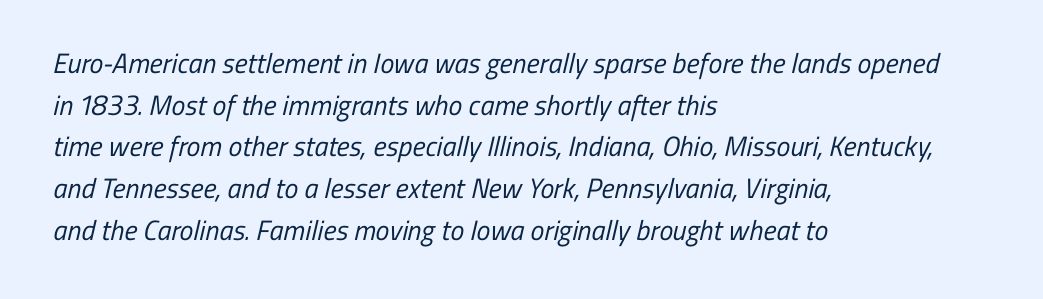
{"serif": "no", "bold": "no", "weight": "regular", "width": "condensed", "stroke_contrast": "low", "x_height": "medium", "monospaced": "no", "underline": "no", "align": "left", "line_spacing": "normal", "line_spacing_ratio": 1.49, "letter_spacing": "normal", "letter_spacing_em": 0.0, "glyph_px": 28}
